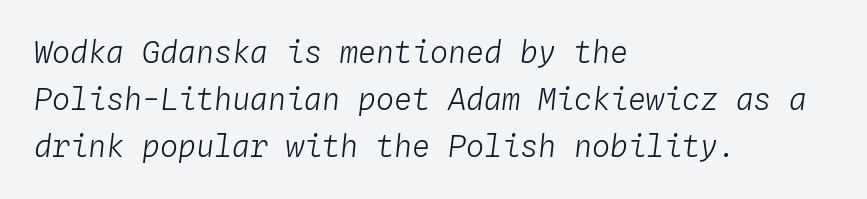
The face used here has a pronounced slope to its letters. Quick note: underline off. Spacing between characters is what you'd get straight out of the box. Does the copy run flush right? No — it runs flush left. The letters look calm and open, with moderate or lighter stems. The face used here is monospaced, like something from a code editor.
